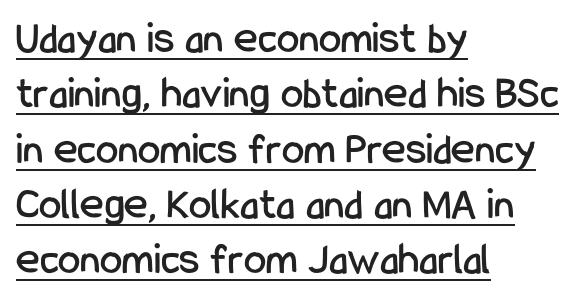
Q: Is the text italic (slanted)? A: No, it is upright.
Q: Is the typeface a serif or a sans-serif typeface? A: Sans-serif.
Q: Is the text underlined? A: Yes.
Q: How is the paragraph aligned? A: Left-aligned.
Q: Is the spacing between letters normal or unusually wide? A: Normal.
Q: Width (condensed, normal, or wide)? A: Condensed.
Q: Stroke contrast? A: Low.
Q: x-height? A: Medium.
Q: Monospaced? A: No.
